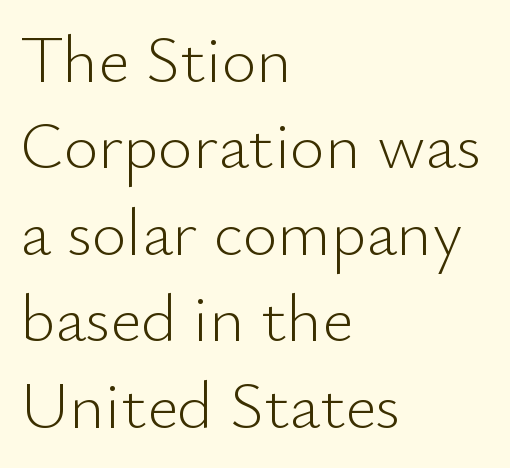
These lines are rendered in a variable-pitch font. Look at the bottom of the vertical strokes: they stop flat, with no serifs. These lines were composed using upright roman letters. Descenders are the only things crossing below the line. The line-height multiplier appears to be the usual default.
